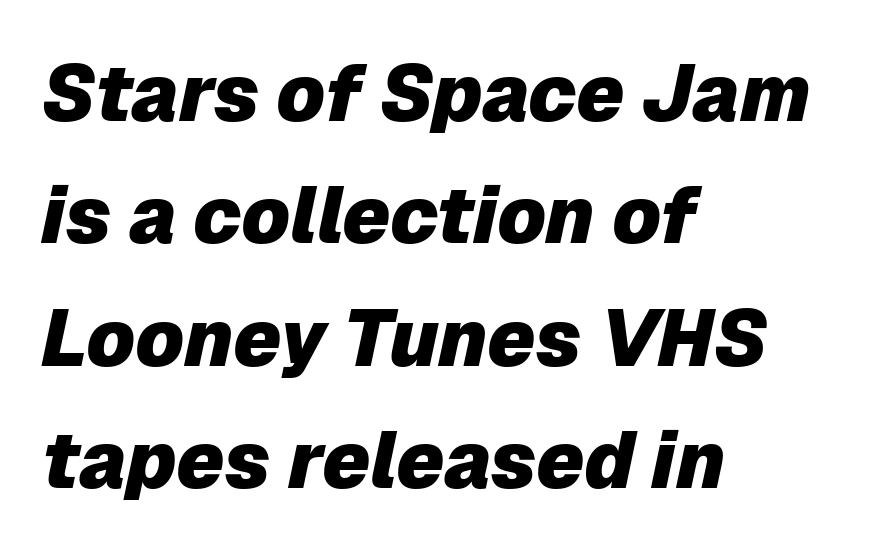
The image shows 79 px heavy type, italic (leaning right); set left-aligned, normal line spacing (1.55x), normal letter spacing, not underlined; low stroke contrast and a medium x-height.
